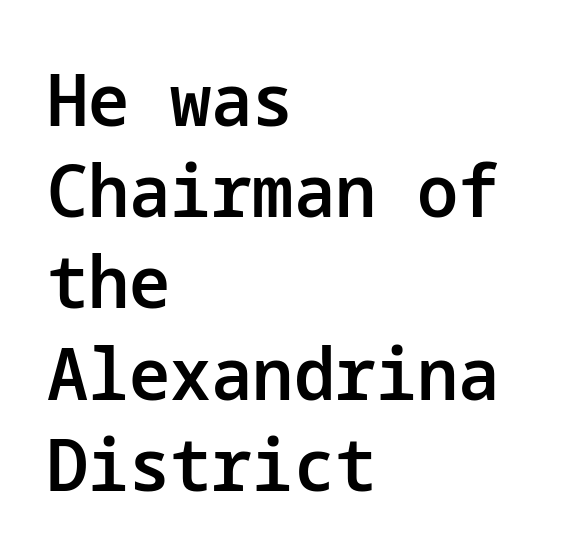
The image shows 73 px semibold sans-serif type, upright; set left-aligned, normal line spacing (1.25x), normal letter spacing, not underlined; low stroke contrast and a medium x-height.
